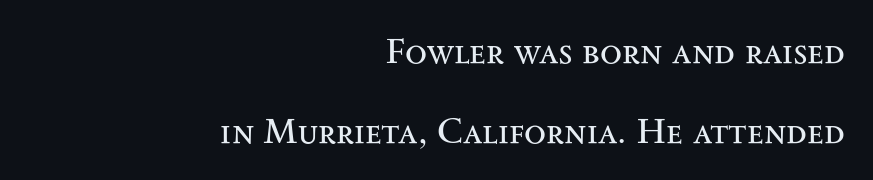
A typesetter would call this proportional, since set widths differ per character. How would I describe the line gaps? Wide and relaxed. Observe the ordinary spacing: letters are neighbours, not strangers. Glance below the letters and you will spot only blank space. Posture: vertical. These glyphs show unthickened strokes, regular width or finer.
